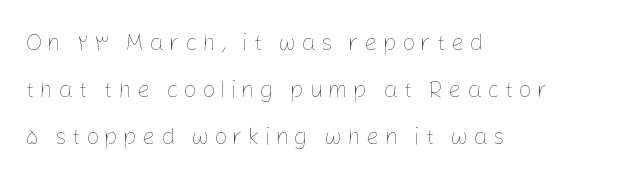
{"italic": "no", "bold": "no", "underline": "no", "align": "left", "line_spacing": "loose", "line_spacing_ratio": 2.05, "letter_spacing": "wide", "letter_spacing_em": 0.23, "glyph_px": 23}
